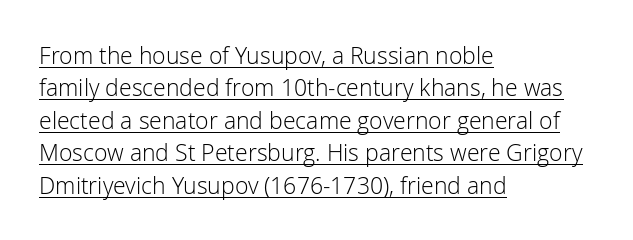
{"italic": "no", "bold": "no", "underline": "yes", "align": "left", "line_spacing": "normal", "line_spacing_ratio": 1.41, "letter_spacing": "normal", "letter_spacing_em": 0.0, "glyph_px": 23}
